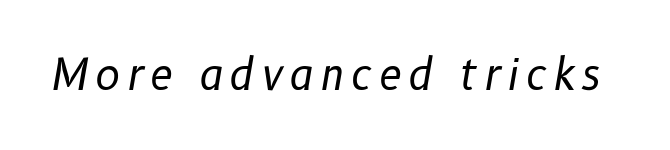
Stroke thickness stays within the range of a standard reading face or lighter. The face used here has a pronounced slope to its letters. Spacing verdict: proportional, widths tailored to each character. The string is rendered with underlining switched off.
